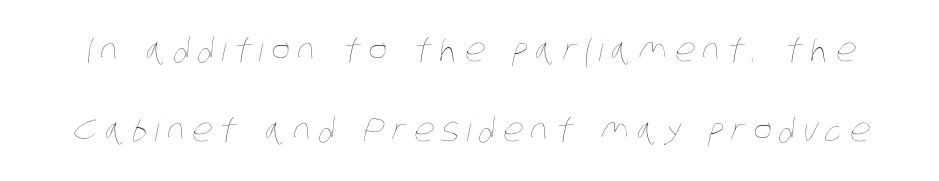
Q: Is the text bold? A: No.
Q: Is the text underlined? A: No.
Q: Is the spacing between letters normal or unusually wide? A: Unusually wide.
Q: Is the spacing between lines tight, normal or loose? A: Loose.
Q: Width (condensed, normal, or wide)? A: Condensed.
Q: Stroke contrast? A: Low.
Q: x-height? A: Large.
Q: Monospaced? A: No.
